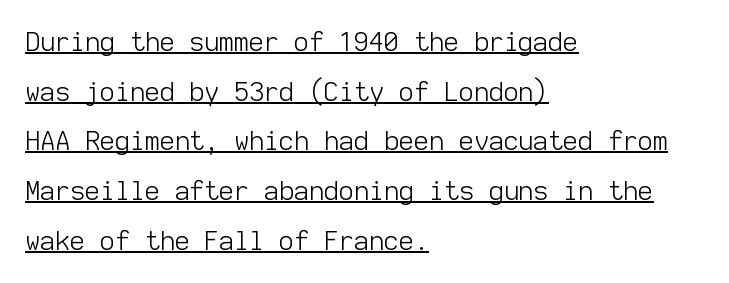
Q: Is the text bold? A: No.
Q: Is the text italic (slanted)? A: No, it is upright.
Q: Is the text underlined? A: Yes.
Q: How is the paragraph aligned? A: Left-aligned.
Q: Is the spacing between letters normal or unusually wide? A: Normal.
Q: Is the spacing between lines tight, normal or loose? A: Loose.
